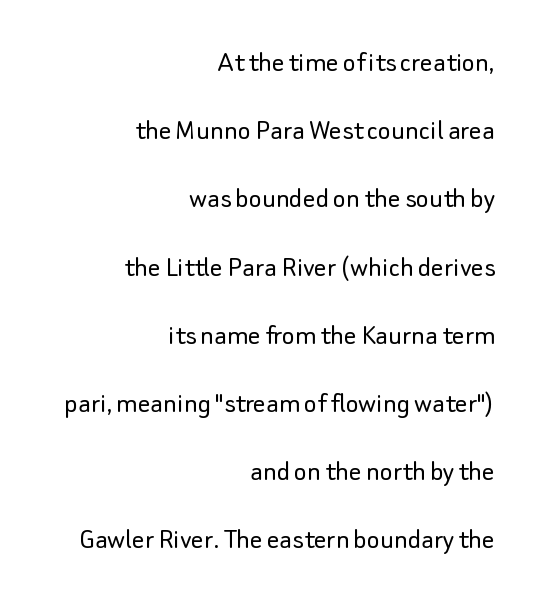
The font sits on the lighter half of the weight spectrum, regular included. The letterforms sit shoulder to shoulder at normal distance. These lines are composed in type without serifs. The setting favours the right margin, as signatures and pull-quotes sometimes do. Designer's note — italics off, roman on.
